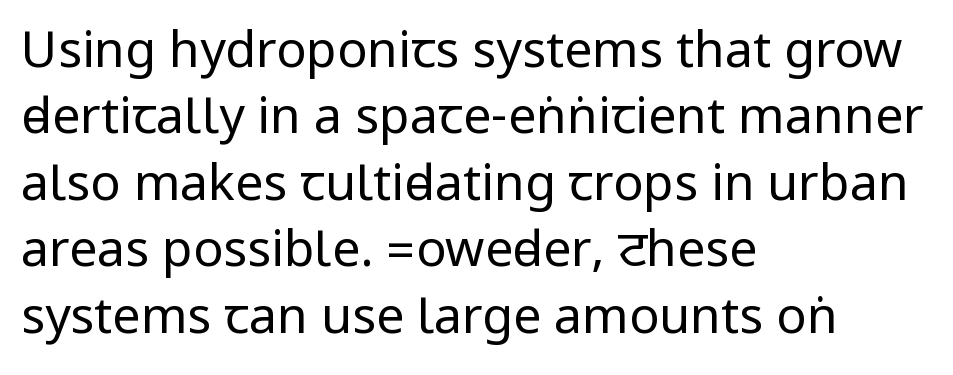
Lines of text with bare space underneath. These lines are composed in type without serifs. The typography opts for an upright posture over an oblique one. This reads as an unemphasized weight, regular at the heaviest. The paragraph has a hard left edge and a soft right edge. If you measured baseline to baseline, you'd find a middling distance.
